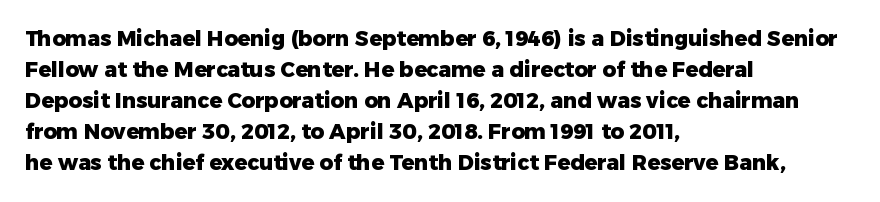
Q: Is the text bold? A: Yes.
Q: Is the text italic (slanted)? A: No, it is upright.
Q: Is the text underlined? A: No.
Q: How is the paragraph aligned? A: Left-aligned.
Q: Is the spacing between letters normal or unusually wide? A: Normal.
Q: Is the spacing between lines tight, normal or loose? A: Normal.
